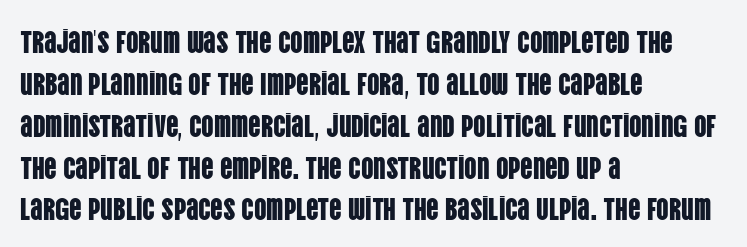
{"serif": "no", "italic": "no", "width": "condensed", "stroke_contrast": "low", "x_height": "large", "monospaced": "no", "underline": "no", "align": "left", "line_spacing": "normal", "line_spacing_ratio": 1.35, "letter_spacing": "normal", "letter_spacing_em": 0.0, "glyph_px": 31}
